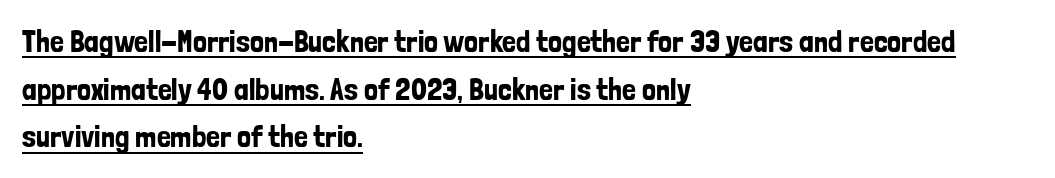
Q: Is the text italic (slanted)? A: No, it is upright.
Q: Is the typeface a serif or a sans-serif typeface? A: Sans-serif.
Q: Is the text underlined? A: Yes.
Q: How is the paragraph aligned? A: Left-aligned.
Q: Is the spacing between letters normal or unusually wide? A: Normal.
Q: Is the spacing between lines tight, normal or loose? A: Normal.
Q: Width (condensed, normal, or wide)? A: Condensed.
Q: Stroke contrast? A: Low.
Q: x-height? A: Medium.
Q: Monospaced? A: No.
